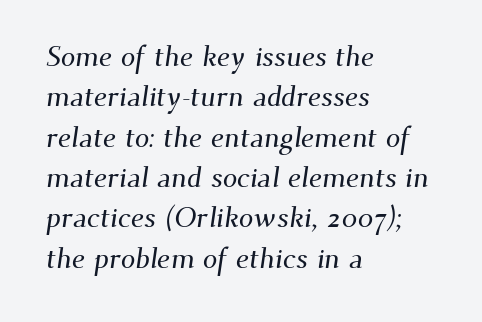
Q: Is the typeface a serif or a sans-serif typeface? A: Serif.
Q: Is the text underlined? A: No.
Q: How is the paragraph aligned? A: Left-aligned.
Q: Is the spacing between letters normal or unusually wide? A: Normal.
Q: Is the spacing between lines tight, normal or loose? A: Normal.
Q: Width (condensed, normal, or wide)? A: Normal.
Q: Stroke contrast? A: Medium.
Q: x-height? A: Small.
Q: Monospaced? A: No.
